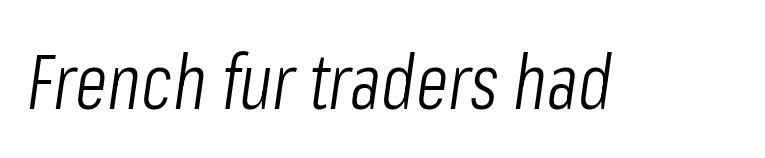
The image shows 76 px light, condensed type, italic (leaning right); set normal letter spacing, not underlined; low stroke contrast and a medium x-height.
